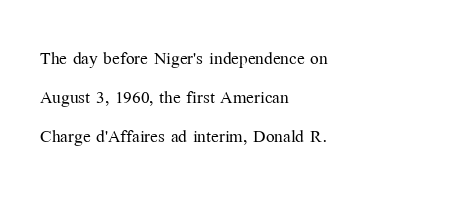
No word sits above an underline. No letter is thick-stroked: the sample isn't bold. All the whitespace from short lines collects on the right. When letters stand straight like this, we call the style roman or upright.
